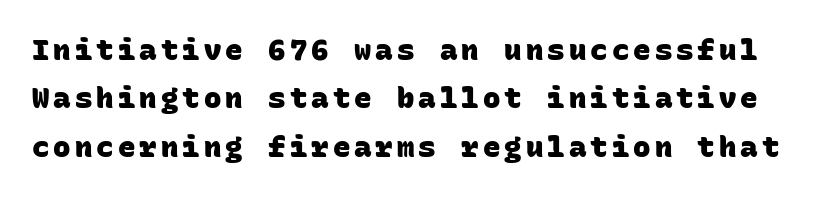
{"serif": "no", "bold": "yes", "weight": "heavy", "width": "normal", "stroke_contrast": "low", "x_height": "large", "monospaced": "yes", "underline": "no", "line_spacing": "normal", "line_spacing_ratio": 1.67, "glyph_px": 29}
